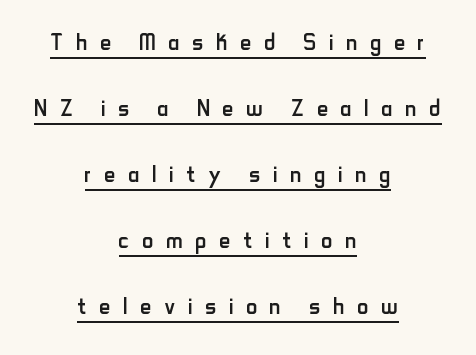
Q: Is the text bold? A: No.
Q: Is the text italic (slanted)? A: No, it is upright.
Q: Is the typeface a serif or a sans-serif typeface? A: Sans-serif.
Q: Is the text underlined? A: Yes.
Q: How is the paragraph aligned? A: Centered.
Q: Is the spacing between letters normal or unusually wide? A: Unusually wide.
Q: Is the spacing between lines tight, normal or loose? A: Loose.
Q: Width (condensed, normal, or wide)? A: Condensed.
Q: Stroke contrast? A: Low.
Q: x-height? A: Small.
Q: Monospaced? A: No.
